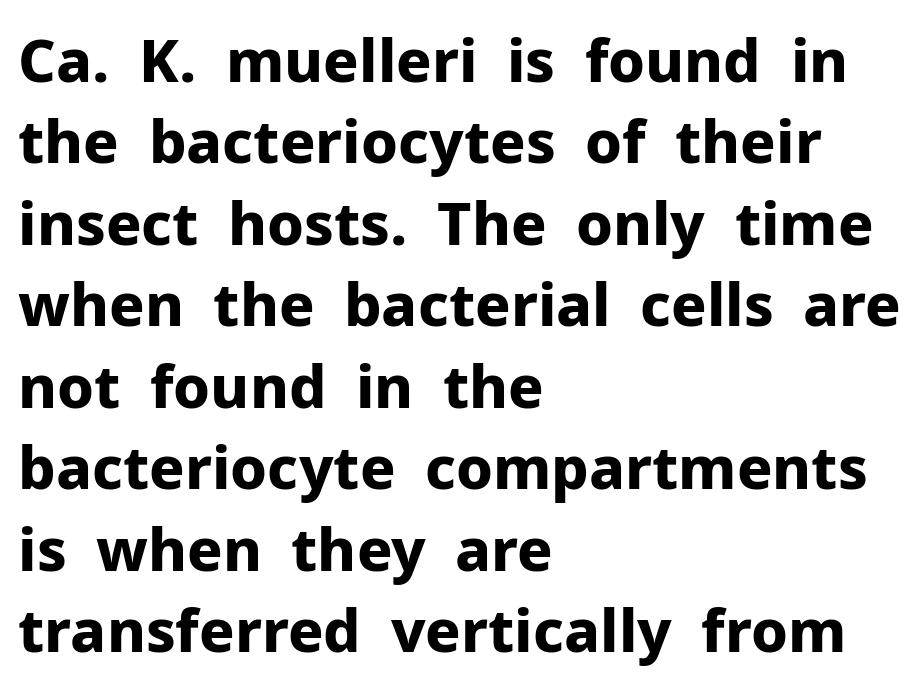
{"serif": "no", "italic": "no", "bold": "yes", "weight": "bold", "width": "normal", "stroke_contrast": "low", "x_height": "medium", "monospaced": "no", "underline": "no", "align": "left", "line_spacing": "normal", "line_spacing_ratio": 1.38, "letter_spacing": "normal", "letter_spacing_em": 0.0, "glyph_px": 59}
